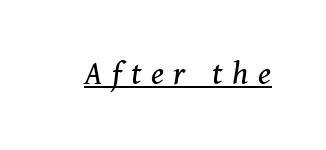
{"serif": "yes", "italic": "yes", "lean": "right", "slant_degrees": 11, "bold": "no", "weight": "regular", "width": "normal", "stroke_contrast": "medium", "x_height": "medium", "monospaced": "no", "underline": "yes", "letter_spacing": "wide", "letter_spacing_em": 0.27, "glyph_px": 35}
